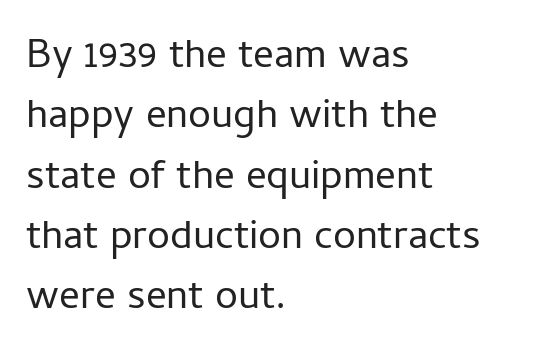
{"serif": "no", "italic": "no", "bold": "no", "weight": "regular", "width": "normal", "stroke_contrast": "low", "x_height": "medium", "monospaced": "no", "underline": "no", "align": "left", "line_spacing": "normal", "line_spacing_ratio": 1.47, "letter_spacing": "normal", "letter_spacing_em": 0.0, "glyph_px": 41}
